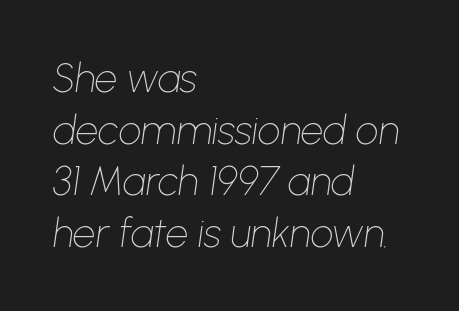
The image shows 40 px thin type, italic (leaning right); set left-aligned, normal line spacing (1.29x), normal letter spacing, not underlined; low stroke contrast and a medium x-height.
